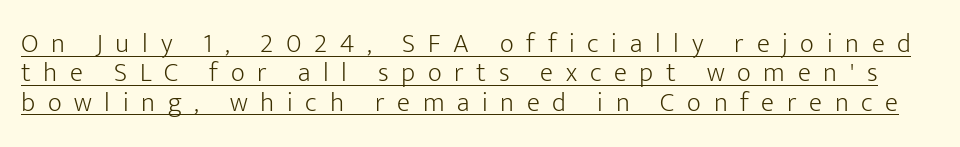
{"italic": "no", "bold": "no", "underline": "yes", "line_spacing": "tight", "line_spacing_ratio": 1.09, "letter_spacing": "wide", "letter_spacing_em": 0.47, "glyph_px": 27}
